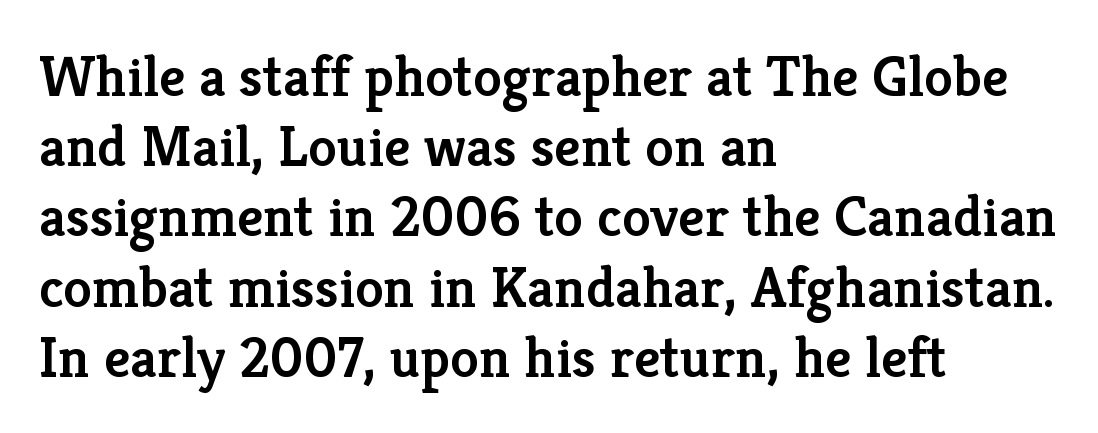
The image shows 58 px semibold serif type, upright; set left-aligned, line spacing 1.21x, normal letter spacing, not underlined; low stroke contrast and a medium x-height.
